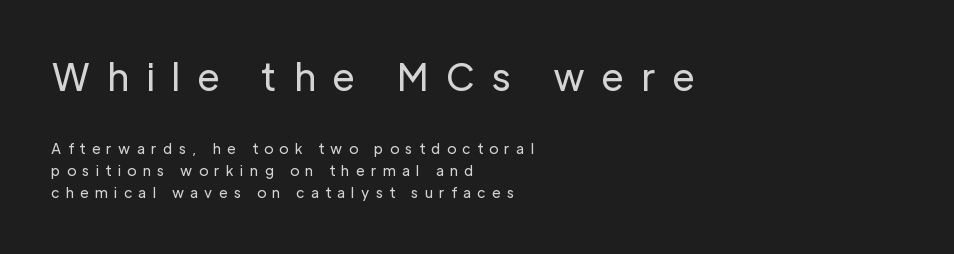
Q: Is the text bold? A: No.
Q: Is the text italic (slanted)? A: No, it is upright.
Q: Is the typeface a serif or a sans-serif typeface? A: Sans-serif.
Q: Is the text underlined? A: No.
Q: How is the paragraph aligned? A: Left-aligned.
Q: Is the spacing between letters normal or unusually wide? A: Unusually wide.
Q: Is the spacing between lines tight, normal or loose? A: Normal.
Q: Which block of text is set in a larger size, the first (top) or the second (bottom)? A: The first (top) one.
Q: Width (condensed, normal, or wide)? A: Normal.
Q: Stroke contrast? A: Low.
Q: x-height? A: Medium.
Q: Monospaced? A: No.
